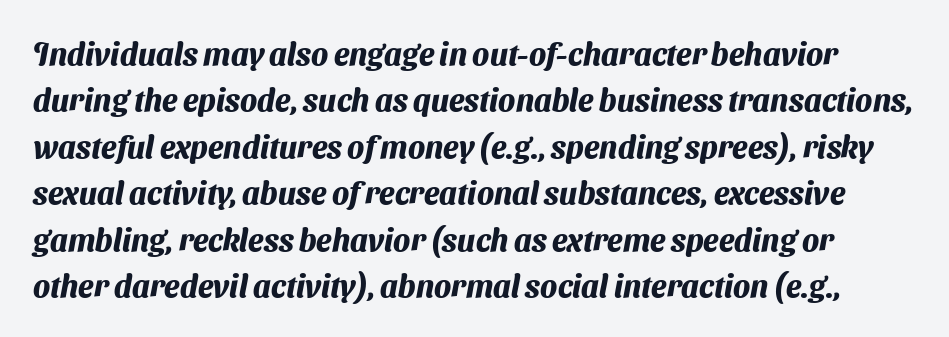
Q: Is the text bold? A: Yes.
Q: Is the typeface a serif or a sans-serif typeface? A: Sans-serif.
Q: Is the text underlined? A: No.
Q: Is the spacing between letters normal or unusually wide? A: Normal.
Q: Is the spacing between lines tight, normal or loose? A: Normal.
Q: Width (condensed, normal, or wide)? A: Normal.
Q: Stroke contrast? A: Medium.
Q: x-height? A: Medium.
Q: Monospaced? A: No.
